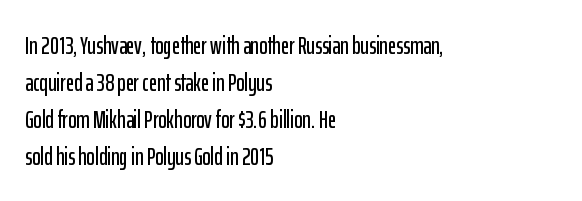
Q: Is the text italic (slanted)? A: No, it is upright.
Q: Is the text underlined? A: No.
Q: How is the paragraph aligned? A: Left-aligned.
Q: Is the spacing between letters normal or unusually wide? A: Normal.
Q: Is the spacing between lines tight, normal or loose? A: Normal.
